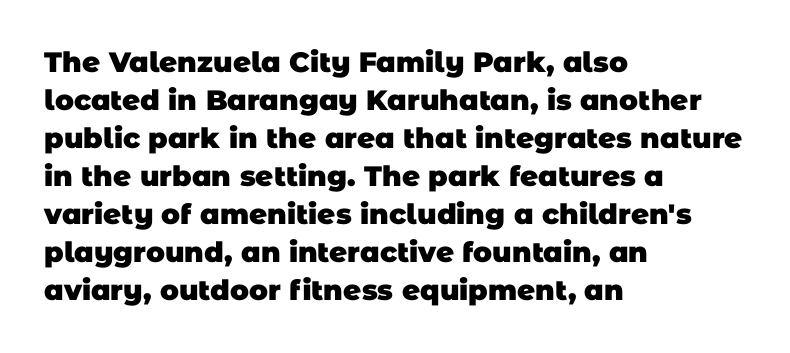
Q: Is the text bold? A: Yes.
Q: Is the typeface a serif or a sans-serif typeface? A: Sans-serif.
Q: Is the text underlined? A: No.
Q: How is the paragraph aligned? A: Left-aligned.
Q: Is the spacing between letters normal or unusually wide? A: Normal.
Q: Is the spacing between lines tight, normal or loose? A: Normal.
Q: Width (condensed, normal, or wide)? A: Normal.
Q: Stroke contrast? A: Low.
Q: x-height? A: Large.
Q: Monospaced? A: No.
